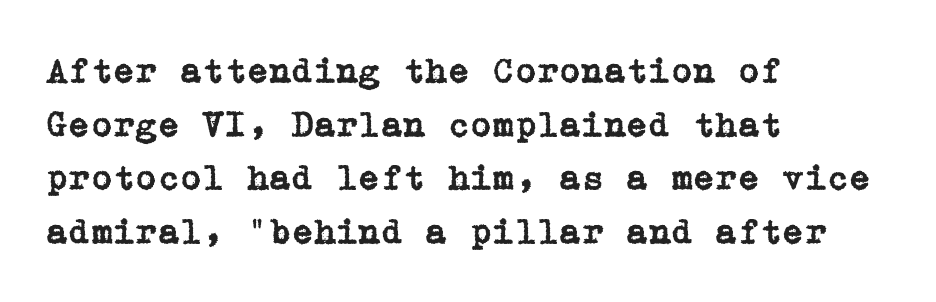
{"serif": "yes", "italic": "no", "width": "normal", "stroke_contrast": "low", "x_height": "medium", "underline": "no", "align": "left", "line_spacing": "normal", "line_spacing_ratio": 1.49, "letter_spacing": "normal", "letter_spacing_em": 0.0, "glyph_px": 36}
